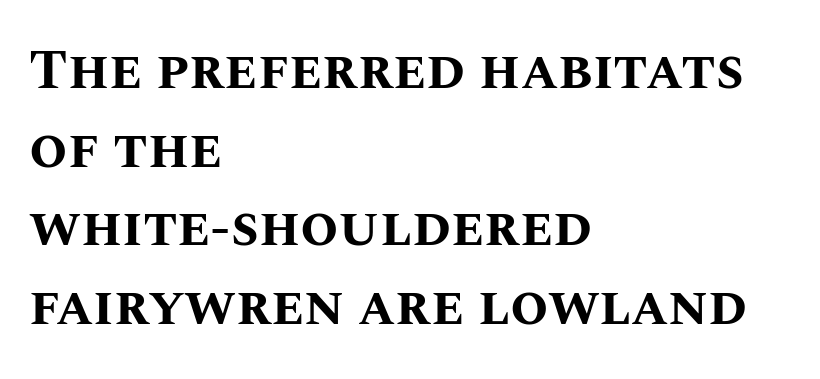
{"italic": "no", "bold": "yes", "weight": "bold", "width": "normal", "stroke_contrast": "medium", "x_height": "large", "monospaced": "no", "underline": "no", "align": "left", "line_spacing": "normal", "line_spacing_ratio": 1.43, "letter_spacing": "normal", "letter_spacing_em": 0.0, "glyph_px": 55}
